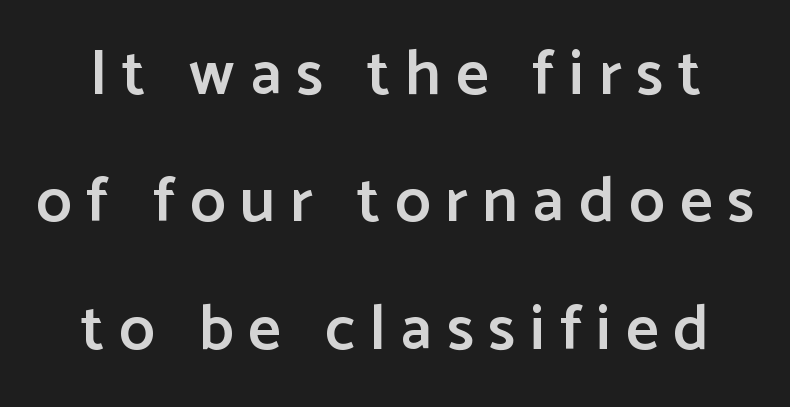
The image shows 64 px semibold sans-serif type, upright; set centered, loose line spacing (1.99x), unusually wide letter spacing (+0.23 em), not underlined; low stroke contrast and a medium x-height.
